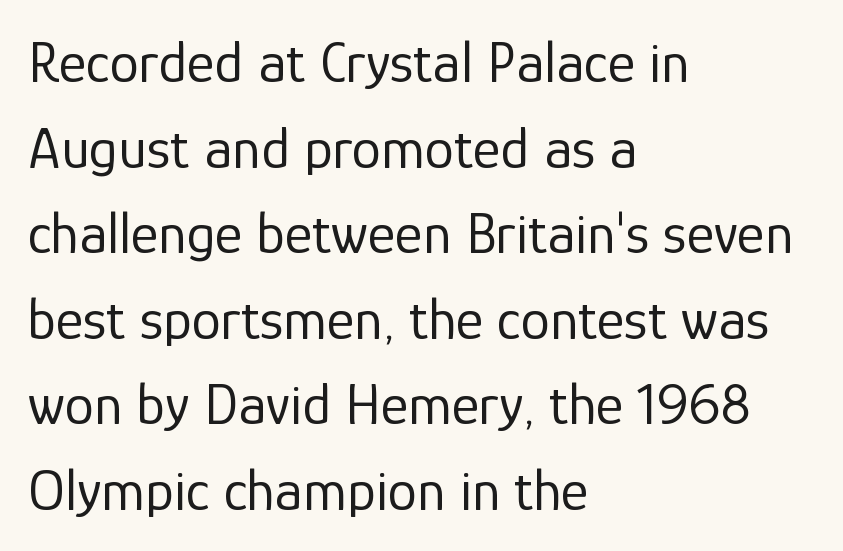
{"serif": "no", "italic": "no", "bold": "no", "weight": "regular", "width": "normal", "stroke_contrast": "low", "x_height": "medium", "monospaced": "no", "underline": "no", "align": "left", "line_spacing": "normal", "line_spacing_ratio": 1.45, "letter_spacing": "normal", "letter_spacing_em": 0.0, "glyph_px": 59}
